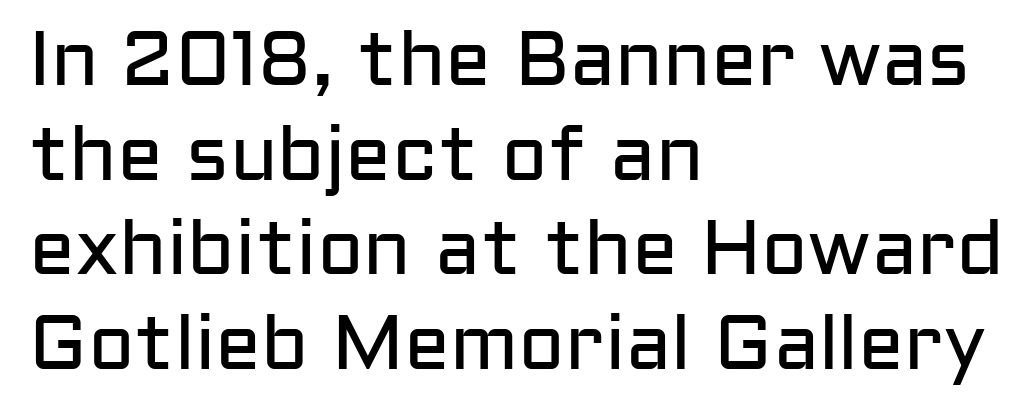
The image shows 77 px regular-weight sans-serif type, upright; set left-aligned, line spacing 1.23x, normal letter spacing, not underlined; low stroke contrast and a medium x-height.
